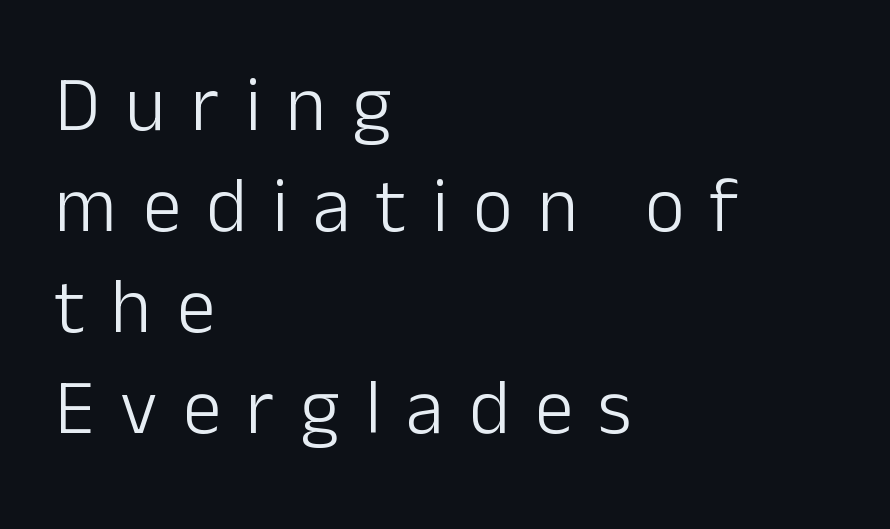
{"serif": "no", "italic": "no", "bold": "no", "weight": "light", "width": "normal", "stroke_contrast": "low", "x_height": "medium", "monospaced": "no", "underline": "no", "align": "left", "line_spacing": "normal", "line_spacing_ratio": 1.31, "letter_spacing": "wide", "letter_spacing_em": 0.33, "glyph_px": 77}
